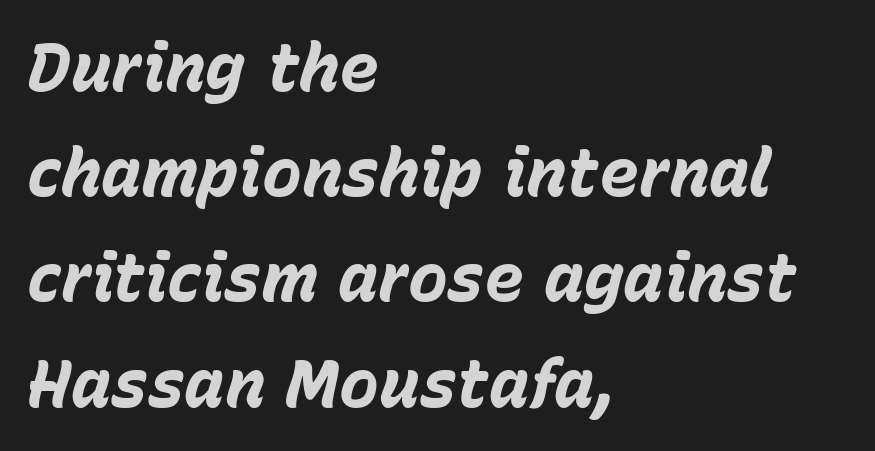
The font's italic variant was chosen for this text. Here the designer chose a conventional face with non-uniform glyph widths. The paragraph shown leans on its left margin. A typesetter would call this zero additional tracking.
